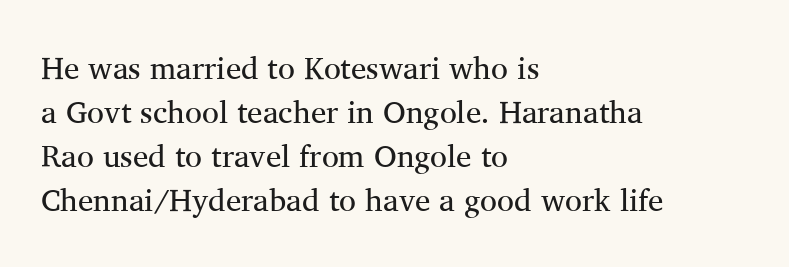
Q: Is the text bold? A: No.
Q: Is the text italic (slanted)? A: No, it is upright.
Q: Is the typeface a serif or a sans-serif typeface? A: Serif.
Q: Is the text underlined? A: No.
Q: How is the paragraph aligned? A: Left-aligned.
Q: Is the spacing between letters normal or unusually wide? A: Normal.
Q: Is the spacing between lines tight, normal or loose? A: Normal.
Q: Width (condensed, normal, or wide)? A: Normal.
Q: Stroke contrast? A: Medium.
Q: x-height? A: Medium.
Q: Monospaced? A: No.
